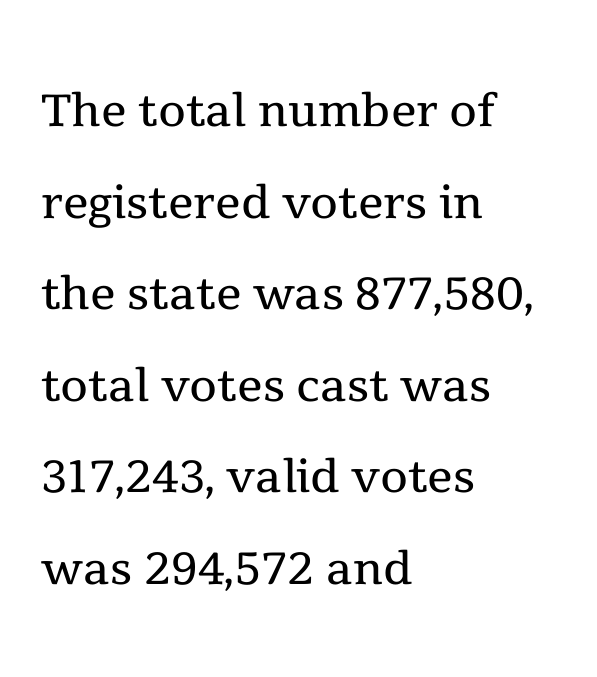
The image shows 64 px regular-weight serif type, upright; set left-aligned, normal line spacing (1.43x), normal letter spacing, not underlined; a medium x-height.
